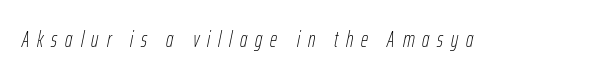
Q: Is the text bold? A: No.
Q: Is the text italic (slanted)? A: Yes, it leans right by about 12 degrees.
Q: Is the text underlined? A: No.
Q: Is the spacing between letters normal or unusually wide? A: Unusually wide.
